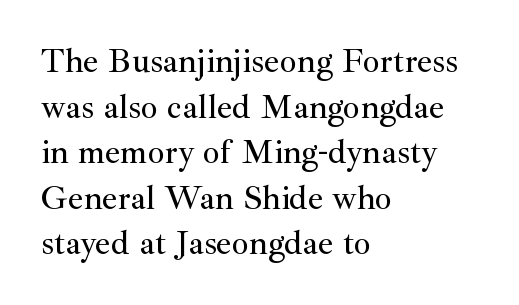
Each word holds together tightly as a unit, with standard inter-letter gaps. Glance below the letters and you will spot only blank space. The passage shown stacks its lines at a standard gap. Is this a fixed-width face? No — the glyphs have proportional, varying widths. Type style note: has serifs.
